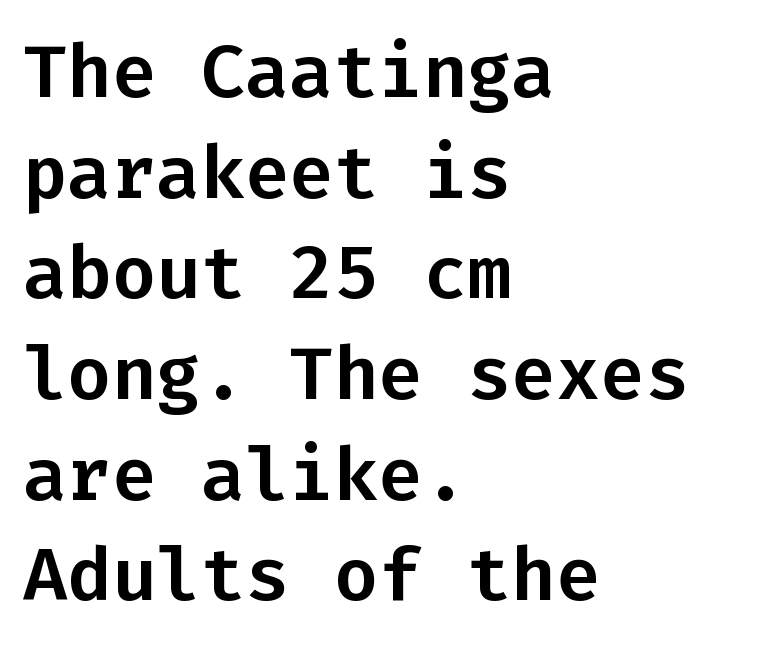
Q: Is the text italic (slanted)? A: No, it is upright.
Q: Is the typeface a serif or a sans-serif typeface? A: Sans-serif.
Q: Is the text underlined? A: No.
Q: How is the paragraph aligned? A: Left-aligned.
Q: Is the spacing between letters normal or unusually wide? A: Normal.
Q: Is the spacing between lines tight, normal or loose? A: Normal.
Q: Width (condensed, normal, or wide)? A: Normal.
Q: Stroke contrast? A: Low.
Q: x-height? A: Medium.
Q: Monospaced? A: Yes.
